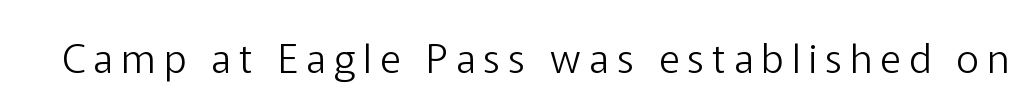
Varying glyph widths throughout — classic text-font behaviour. A light-to-regular cut is what we see here. Posture: upright roman. Each letter's strokes conclude bluntly, with no projecting serifs. Compared with typical body copy, the letter spacing here is much looser. The space directly below the letters is spotless.
